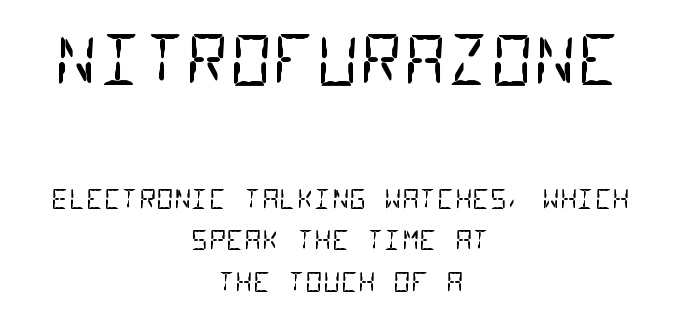
The image shows 67 px regular-weight, condensed sans-serif type, monospaced; set centered, normal line spacing (1.53x), normal letter spacing, not underlined; the first (top) block is 2.48x larger; low stroke contrast and a large x-height.
